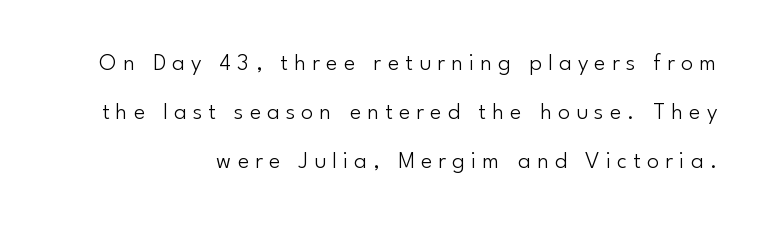
{"italic": "no", "bold": "no", "underline": "no", "align": "right", "line_spacing": "loose", "line_spacing_ratio": 2.05, "letter_spacing": "wide", "letter_spacing_em": 0.26, "glyph_px": 24}
